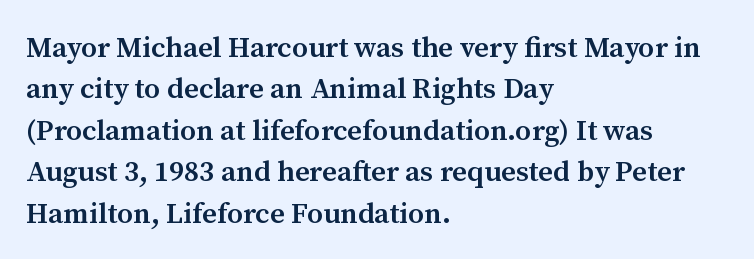
A typesetter would call this proportional, since set widths differ per character. Observe the ordinary spacing: letters are neighbours, not strangers. Visually the block forms a straight wall on the left and a jagged coastline on the right. The strokes are fattened partway — semibold, not bold.
